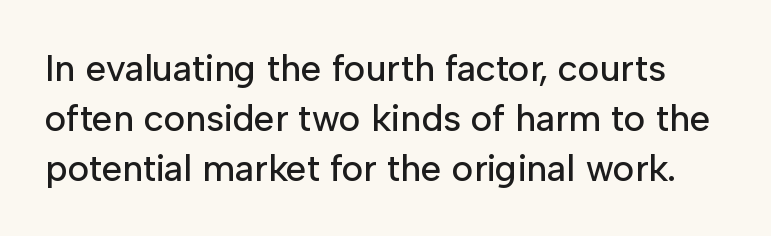
This rendering employs a face without finishing strokes, i.e., a sans-serif. This block has exactly the height ordinary leading produces. The words here are not underlined. Character widths vary here, with narrow letters taking less room than wide ones. The face used here is rendered with its standard letterfit. Do the letters lean? They stand straight.
